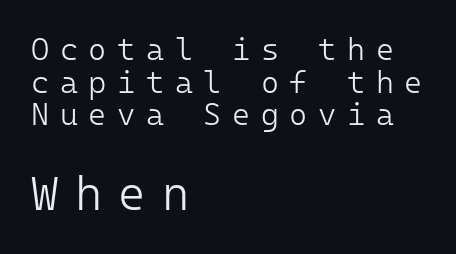
{"serif": "no", "italic": "no", "bold": "no", "weight": "light", "width": "normal", "stroke_contrast": "low", "x_height": "medium", "monospaced": "yes", "underline": "no", "align": "left", "line_spacing": "tight", "line_spacing_ratio": 1.05, "letter_spacing": "wide", "letter_spacing_em": 0.34, "larger_block": "second", "size_ratio": 1.52, "glyph_px": 47}
